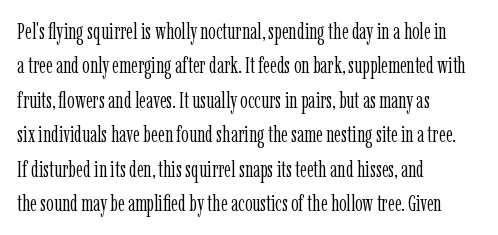
The image shows 23 px text type, upright; set left-aligned, normal line spacing (1.5x), normal letter spacing, not underlined.
